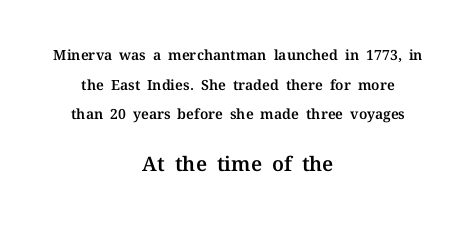
The image shows 20 px text type, upright; set centered, loose line spacing (2.12x), normal letter spacing, not underlined; the second (bottom) block is 1.43x larger.
